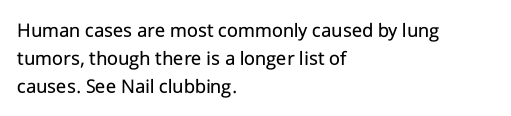
The image shows 21 px text type, upright; set left-aligned, normal line spacing (1.33x), normal letter spacing, not underlined.
